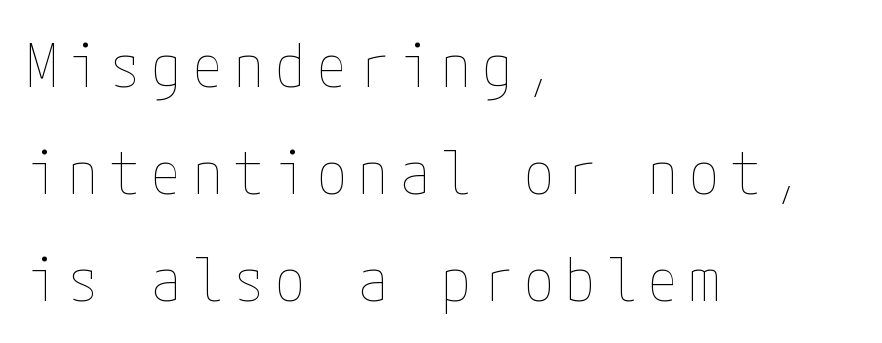
{"italic": "no", "bold": "no", "weight": "thin", "width": "condensed", "stroke_contrast": "low", "x_height": "medium", "underline": "no", "align": "left", "line_spacing_ratio": 1.78, "glyph_px": 60}
